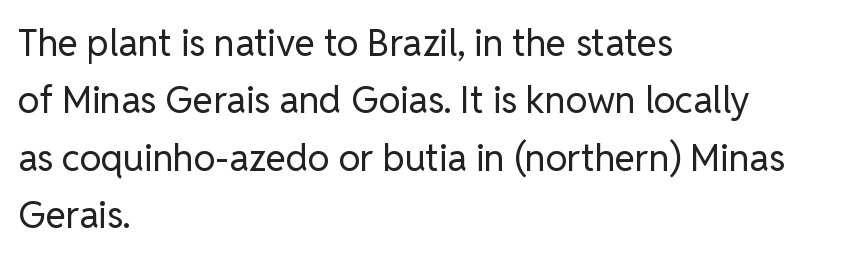
The image shows 37 px regular-weight sans-serif type, upright; set left-aligned, normal line spacing (1.55x), normal letter spacing, not underlined; low stroke contrast and a medium x-height.
